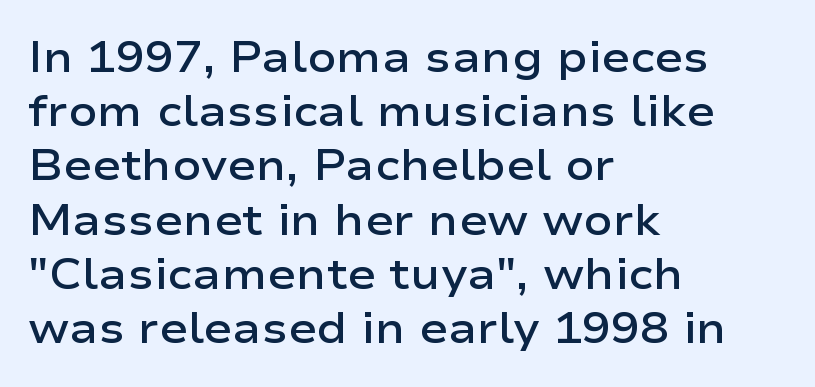
{"serif": "no", "italic": "no", "bold": "semi", "weight": "semibold", "width": "wide", "stroke_contrast": "low", "x_height": "medium", "monospaced": "no", "underline": "no", "align": "left", "line_spacing": "normal", "line_spacing_ratio": 1.26, "letter_spacing": "normal", "letter_spacing_em": 0.0, "glyph_px": 43}
